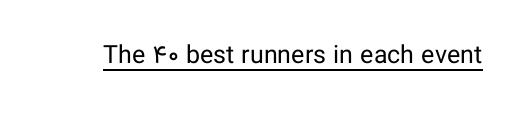
The image shows 25 px text type, upright; set normal letter spacing, underlined.
